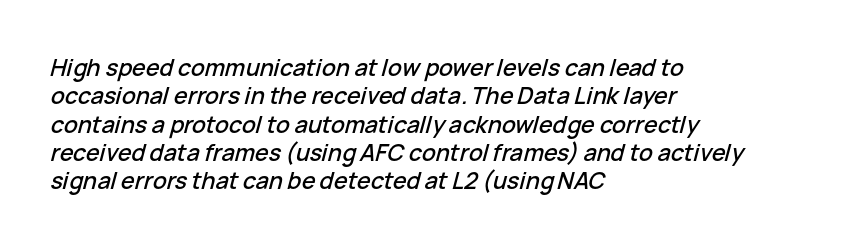
Slanted lettering throughout. The strip under each line holds only bare page. A typesetter would call this zero additional tracking. The text block is weighted toward the left margin, trailing off unevenly rightward.
